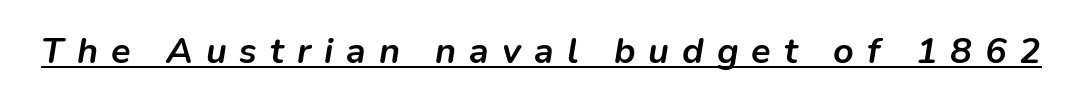
Q: Is the text bold? A: Yes.
Q: Is the text italic (slanted)? A: Yes, it leans right by about 9 degrees.
Q: Is the text underlined? A: Yes.
Q: Is the spacing between letters normal or unusually wide? A: Unusually wide.
Q: Width (condensed, normal, or wide)? A: Normal.
Q: Stroke contrast? A: Low.
Q: x-height? A: Medium.
Q: Monospaced? A: No.
